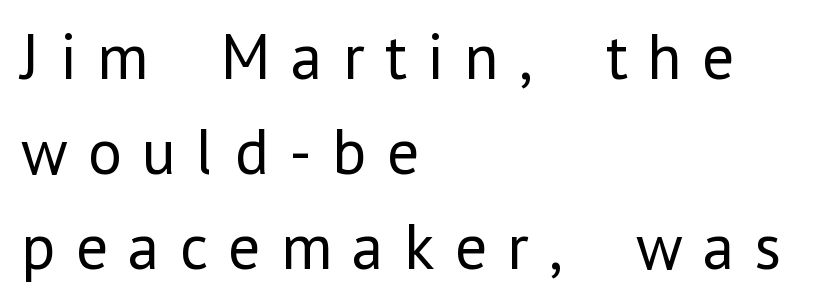
Regular leading. Here the glyphs are tracked loosely, breaking word shapes into spaced letters. The typography opts for an upright posture over an oblique one. Does the type have serifs? No, each stem ends abruptly. No heavy texture on the line: the type isn't bold. The strip under each line holds only bare page.
